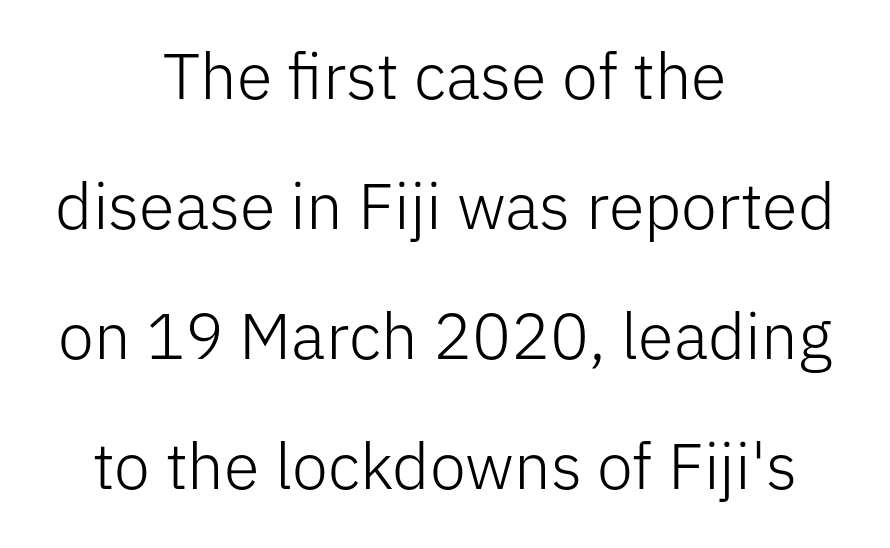
In terms of posture, this sample is upright. Proportional: the letters do not fall into vertical columns. Type style note: lacks serifs. What stands out about the letter spacing? Nothing — it is the standard amount. Caption: multi-line text, centered on the measure. The zone under the glyphs is completely vacant.
